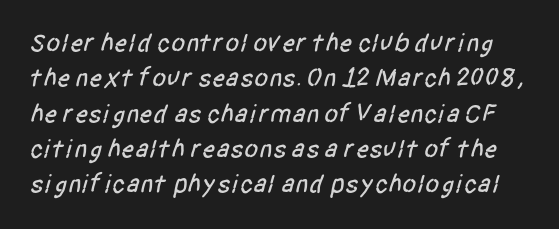
The vertical gap from one line to the next is medium. The specimen omits any rule beneath the text block's lines. Tracking here is standard; glyphs follow each other at the usual distance.
